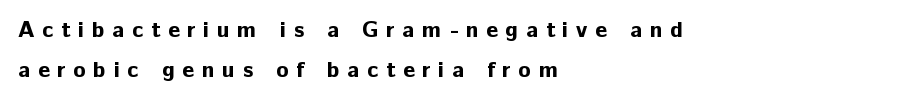
The image shows 23 px bold type, upright; set left-aligned, line spacing 1.76x, unusually wide letter spacing (+0.33 em), not underlined.
